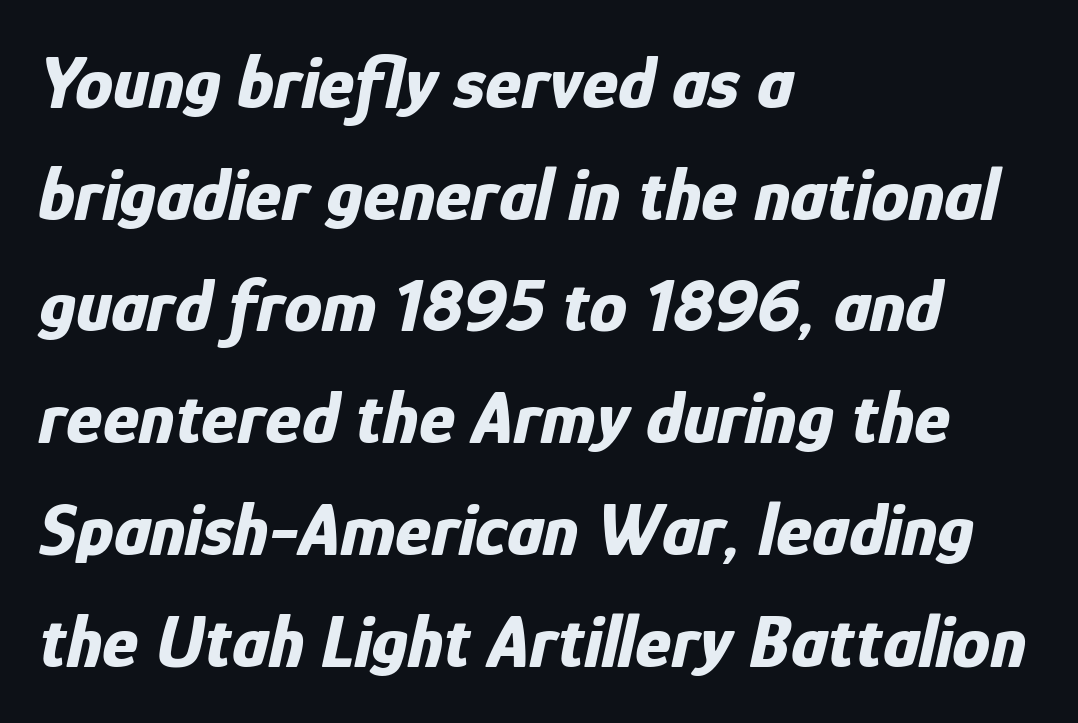
Q: Is the text bold? A: Yes.
Q: Is the text italic (slanted)? A: Yes, it leans right by about 12 degrees.
Q: Is the text underlined? A: No.
Q: How is the paragraph aligned? A: Left-aligned.
Q: Is the spacing between letters normal or unusually wide? A: Normal.
Q: Is the spacing between lines tight, normal or loose? A: Normal.
Q: Width (condensed, normal, or wide)? A: Condensed.
Q: Stroke contrast? A: Low.
Q: x-height? A: Medium.
Q: Monospaced? A: No.
